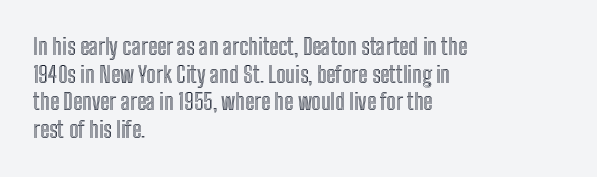
Regarding leading, the lines here are spaced in the standard way. The space beneath each line is pristine and unruled. Tracking value appears to be zero — textbook default spacing. The setting favours the left margin, as ordinary paragraphs usually do.
